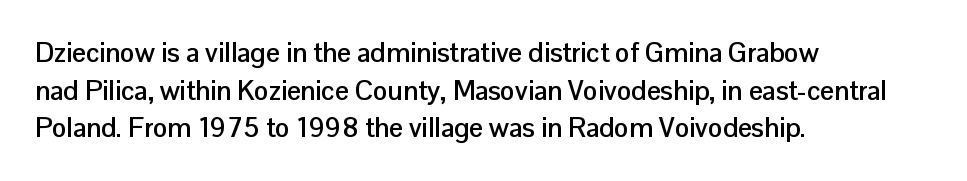
Q: Is the text bold? A: Yes.
Q: Is the text italic (slanted)? A: No, it is upright.
Q: Is the text underlined? A: No.
Q: How is the paragraph aligned? A: Left-aligned.
Q: Is the spacing between letters normal or unusually wide? A: Normal.
Q: Is the spacing between lines tight, normal or loose? A: Normal.
